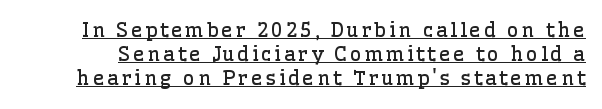
The image shows 20 px text type, upright; set line spacing 1.21x, underlined.
